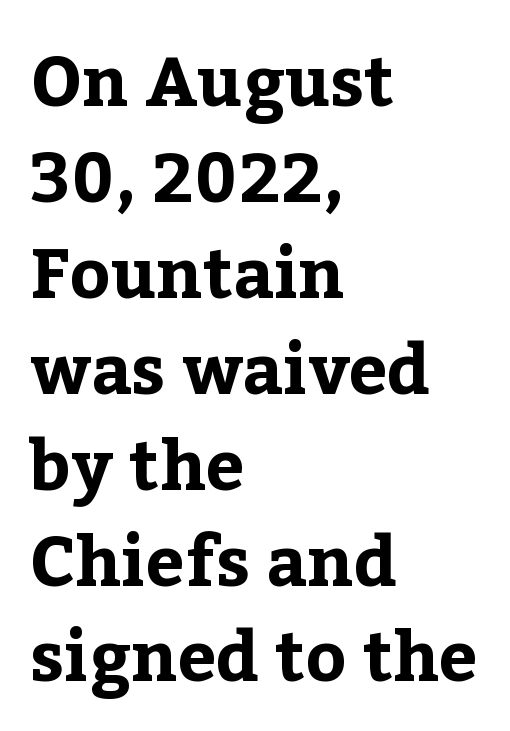
The image shows 69 px bold serif type, upright; set left-aligned, normal line spacing (1.39x), normal letter spacing, not underlined; low stroke contrast and a medium x-height.
